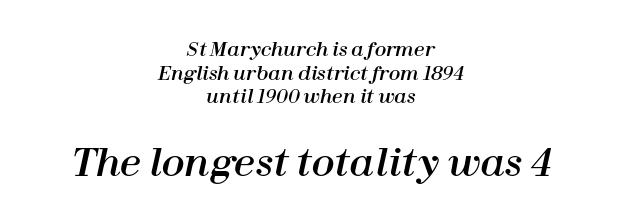
The image shows 38 px text type, italic (leaning right); set centered, normal line spacing (1.25x), normal letter spacing, not underlined; the second (bottom) block is 2.0x larger; high stroke contrast and a medium x-height.
